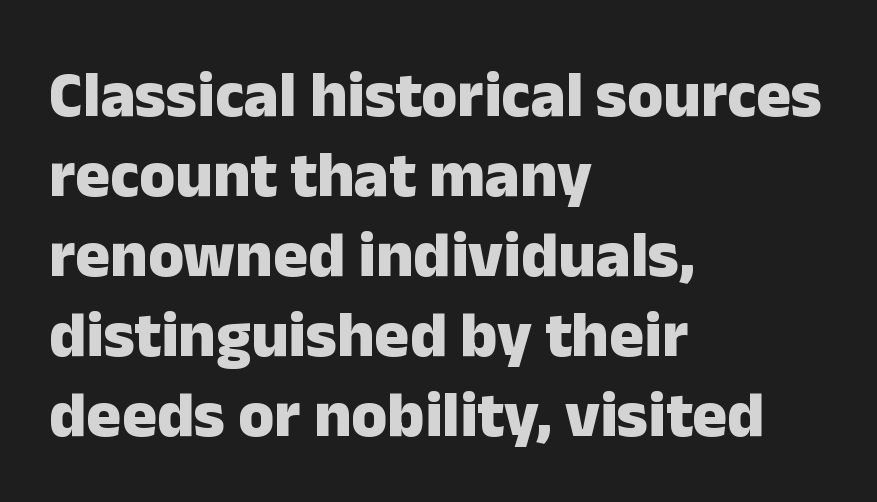
The image shows 65 px heavy sans-serif type, upright; set left-aligned, line spacing 1.23x, normal letter spacing, not underlined; low stroke contrast and a medium x-height.
